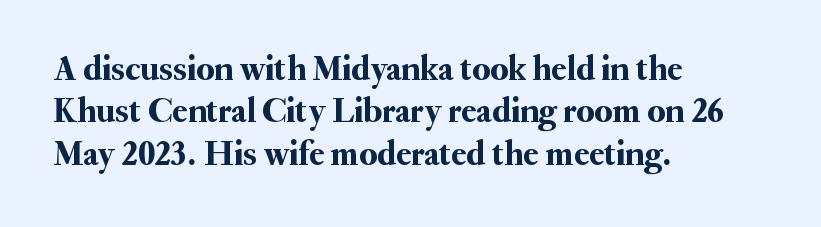
The passage shown is typeset with a serif family. How are the letters spaced? Ordinarily, with no added tracking. This rendering features lettering with no underline. It's the straight-up-and-down kind of type. These lines stack with their left ends in a neat column. Is this a fixed-width face? No — the glyphs have proportional, varying widths.
